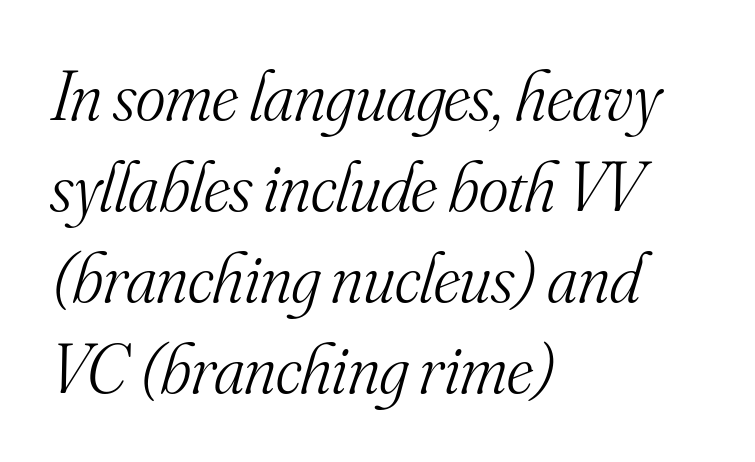
The image shows 71 px light serif type, italic (leaning right); set left-aligned, normal line spacing (1.28x), normal letter spacing, not underlined; medium stroke contrast and a small x-height.
